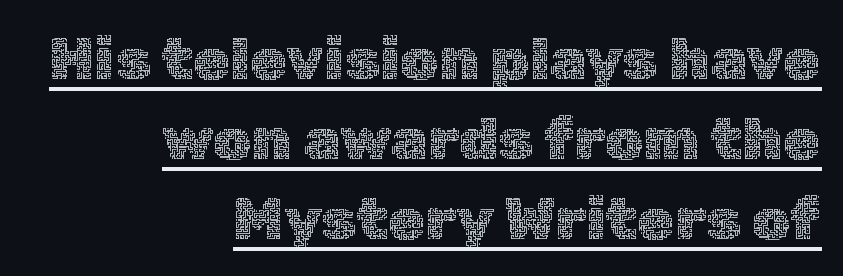
The image shows 60 px thin type, upright; set right-aligned, normal line spacing (1.33x), normal letter spacing, underlined; a medium x-height.
